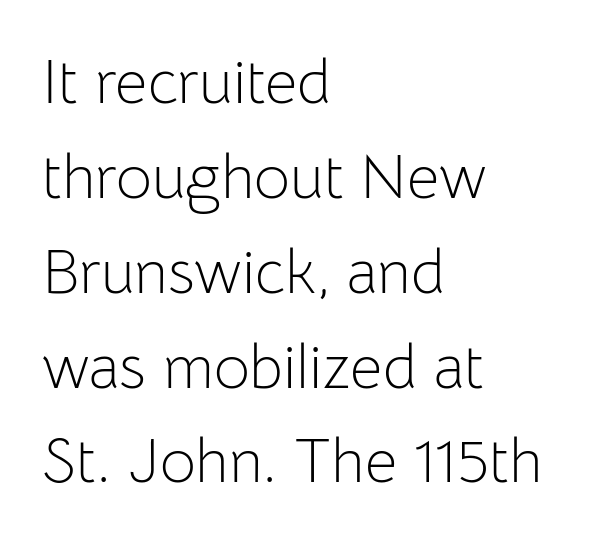
Q: Is the text bold? A: No.
Q: Is the text italic (slanted)? A: No, it is upright.
Q: Is the typeface a serif or a sans-serif typeface? A: Sans-serif.
Q: Is the text underlined? A: No.
Q: How is the paragraph aligned? A: Left-aligned.
Q: Is the spacing between letters normal or unusually wide? A: Normal.
Q: Is the spacing between lines tight, normal or loose? A: Normal.
Q: Width (condensed, normal, or wide)? A: Normal.
Q: Stroke contrast? A: Low.
Q: x-height? A: Medium.
Q: Monospaced? A: No.
